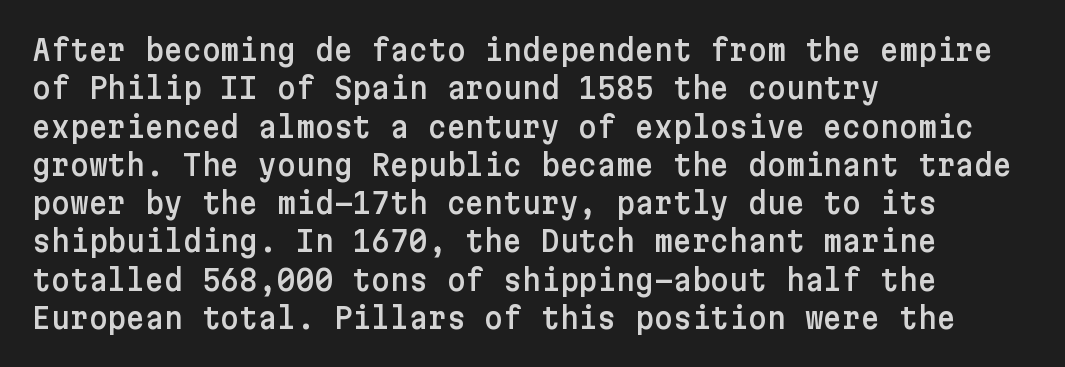
The image shows 29 px sans-serif type, upright; set left-aligned, normal line spacing (1.32x), normal letter spacing, not underlined; low stroke contrast and a medium x-height.
